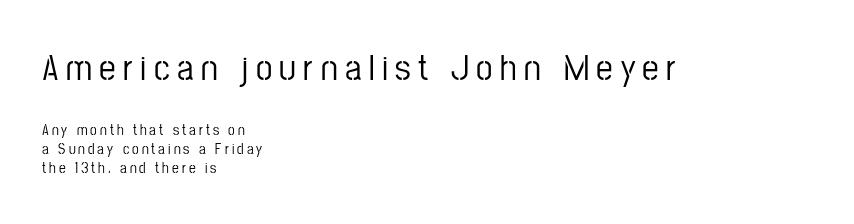
Q: Is the text italic (slanted)? A: No, it is upright.
Q: Is the typeface a serif or a sans-serif typeface? A: Sans-serif.
Q: Is the text underlined? A: No.
Q: How is the paragraph aligned? A: Left-aligned.
Q: Is the spacing between letters normal or unusually wide? A: Unusually wide.
Q: Is the spacing between lines tight, normal or loose? A: Normal.
Q: Which block of text is set in a larger size, the first (top) or the second (bottom)? A: The first (top) one.
Q: Width (condensed, normal, or wide)? A: Condensed.
Q: Stroke contrast? A: Low.
Q: x-height? A: Medium.
Q: Monospaced? A: No.
